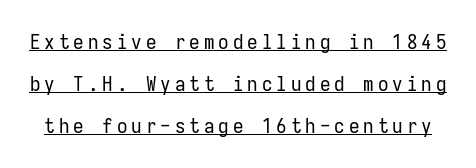
Q: Is the text bold? A: No.
Q: Is the text italic (slanted)? A: No, it is upright.
Q: Is the text underlined? A: Yes.
Q: Is the spacing between lines tight, normal or loose? A: Loose.
